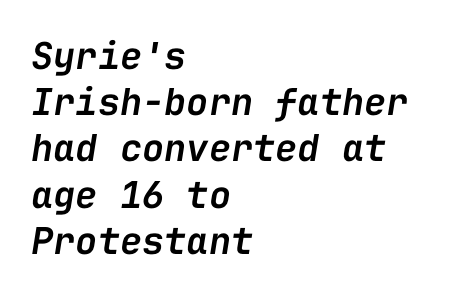
No extra tracking has been applied to these lines. The block of text has a typical density, with ordinary space between rows. All the whitespace from short lines collects on the right. Here the designer chose a console-style face with uniform glyph widths. The text carries the slant typical of an italic or oblique font. This rendering features lettering with no underline.
